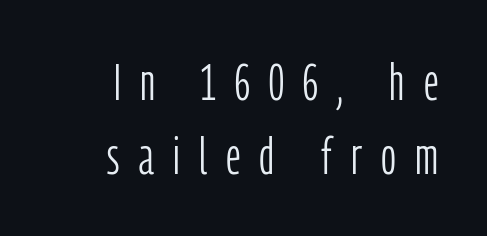
Q: Is the text bold? A: No.
Q: Is the text italic (slanted)? A: No, it is upright.
Q: Is the typeface a serif or a sans-serif typeface? A: Sans-serif.
Q: Is the text underlined? A: No.
Q: Is the spacing between letters normal or unusually wide? A: Unusually wide.
Q: Is the spacing between lines tight, normal or loose? A: Normal.
Q: Width (condensed, normal, or wide)? A: Condensed.
Q: Stroke contrast? A: Low.
Q: x-height? A: Medium.
Q: Monospaced? A: No.
